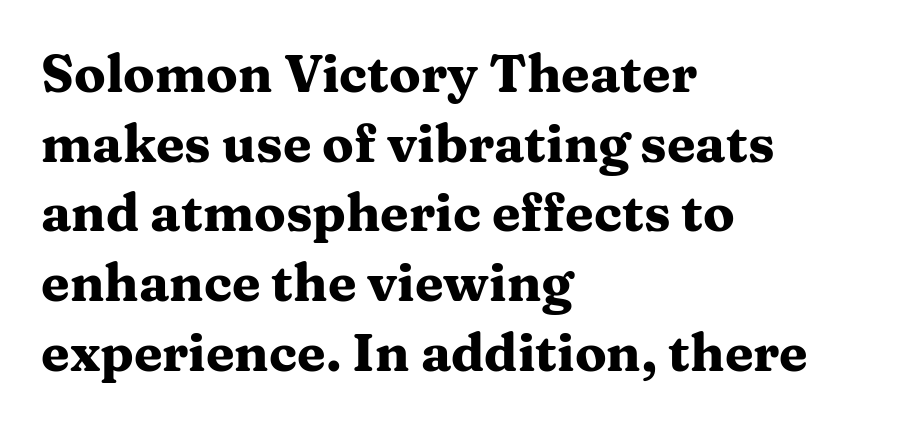
The image shows 52 px heavy, wide serif type, upright; set left-aligned, normal line spacing (1.34x), normal letter spacing, not underlined; medium stroke contrast and a medium x-height.
